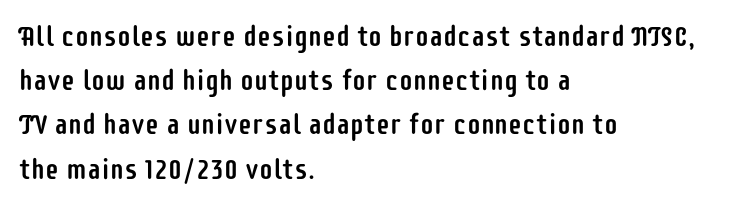
Q: Is the text italic (slanted)? A: No, it is upright.
Q: Is the typeface a serif or a sans-serif typeface? A: Sans-serif.
Q: Is the text underlined? A: No.
Q: How is the paragraph aligned? A: Left-aligned.
Q: Is the spacing between letters normal or unusually wide? A: Normal.
Q: Is the spacing between lines tight, normal or loose? A: Normal.
Q: Width (condensed, normal, or wide)? A: Condensed.
Q: Stroke contrast? A: Low.
Q: x-height? A: Large.
Q: Monospaced? A: No.
